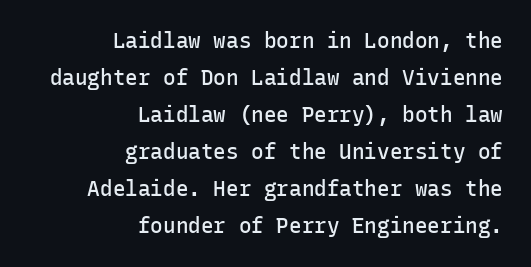
{"italic": "no", "bold": "semi", "underline": "no", "align": "right", "line_spacing_ratio": 1.76, "letter_spacing": "normal", "letter_spacing_em": 0.0, "glyph_px": 21}
